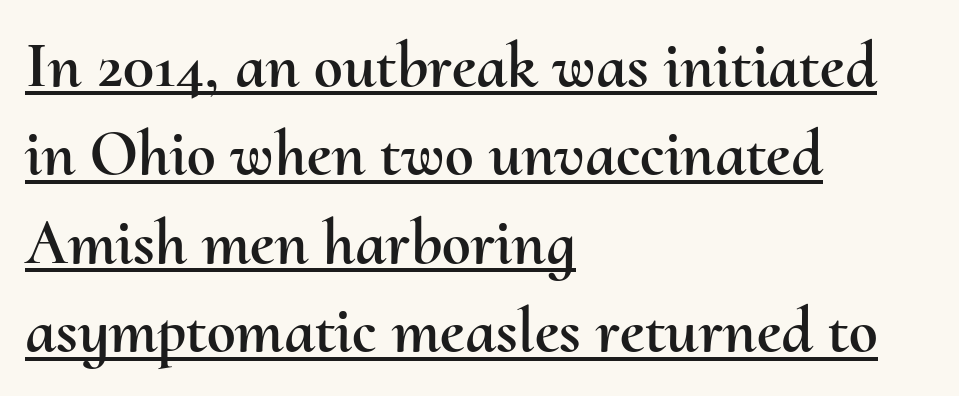
Horizontally, the lines are justified to the leading edge only. Glyph-to-glyph distance matches everyday printed text. The words here are underlined. A typesetter would call this proportional, since set widths differ per character.
